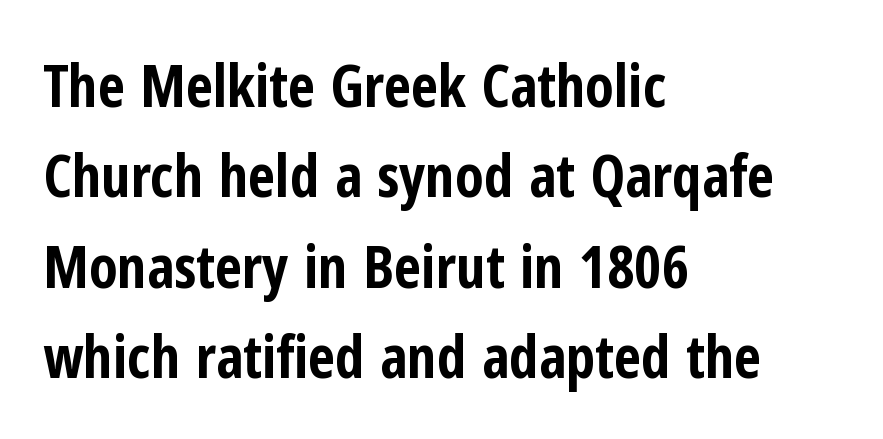
{"serif": "no", "italic": "no", "bold": "yes", "weight": "bold", "width": "condensed", "stroke_contrast": "low", "x_height": "medium", "monospaced": "no", "underline": "no", "align": "left", "line_spacing": "normal", "line_spacing_ratio": 1.53, "letter_spacing": "normal", "letter_spacing_em": 0.0, "glyph_px": 59}
